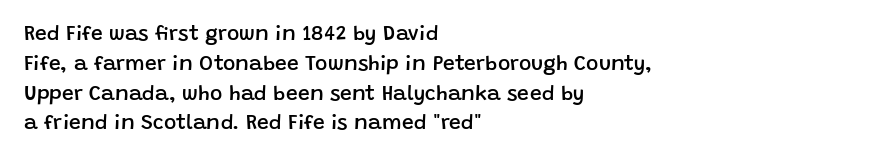
Every row of glyphs begins at an identical x-position on the left. Underlining? Definitely not there. What's the leading like? Ordinary, nothing unusual. The tracking reads as untouched default to a designer's eye. A fair bit of extra ink — the face is semibold, not bold.
